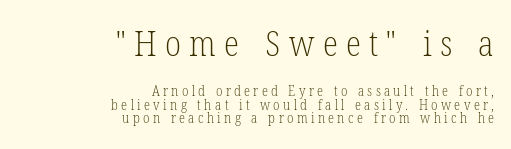
{"serif": "yes", "italic": "no", "bold": "no", "weight": "light", "width": "condensed", "stroke_contrast": "low", "x_height": "medium", "monospaced": "no", "underline": "no", "align": "right", "line_spacing": "tight", "line_spacing_ratio": 0.99, "letter_spacing": "wide", "letter_spacing_em": 0.24, "larger_block": "first", "size_ratio": 2.5, "glyph_px": 35}
